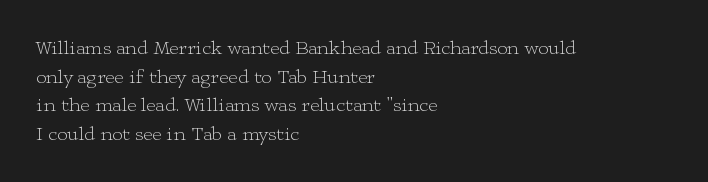
Q: Is the text bold? A: No.
Q: Is the text italic (slanted)? A: No, it is upright.
Q: Is the text underlined? A: No.
Q: How is the paragraph aligned? A: Left-aligned.
Q: Is the spacing between letters normal or unusually wide? A: Normal.
Q: Is the spacing between lines tight, normal or loose? A: Normal.
